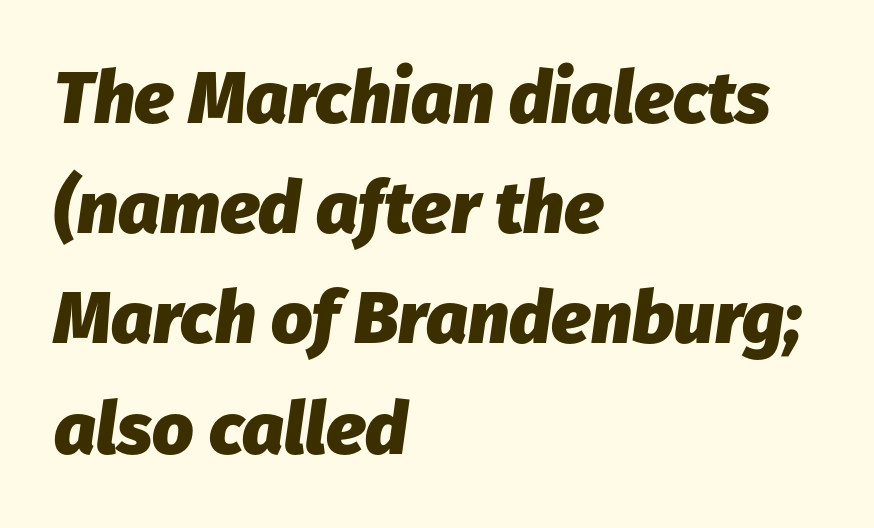
{"italic": "yes", "lean": "right", "slant_degrees": 8, "bold": "yes", "weight": "heavy", "width": "normal", "stroke_contrast": "low", "x_height": "medium", "monospaced": "no", "underline": "no", "align": "left", "line_spacing": "normal", "line_spacing_ratio": 1.51, "letter_spacing": "normal", "letter_spacing_em": 0.0, "glyph_px": 73}
